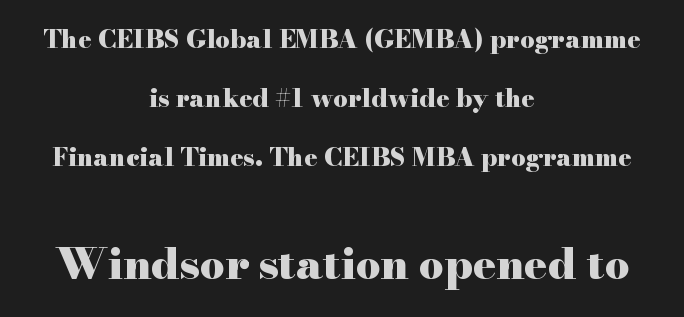
Q: Is the text bold? A: Yes.
Q: Is the text italic (slanted)? A: No, it is upright.
Q: Is the typeface a serif or a sans-serif typeface? A: Serif.
Q: Is the text underlined? A: No.
Q: How is the paragraph aligned? A: Centered.
Q: Is the spacing between letters normal or unusually wide? A: Normal.
Q: Is the spacing between lines tight, normal or loose? A: Loose.
Q: Which block of text is set in a larger size, the first (top) or the second (bottom)? A: The second (bottom) one.
Q: Width (condensed, normal, or wide)? A: Wide.
Q: Stroke contrast? A: High.
Q: x-height? A: Small.
Q: Monospaced? A: No.
